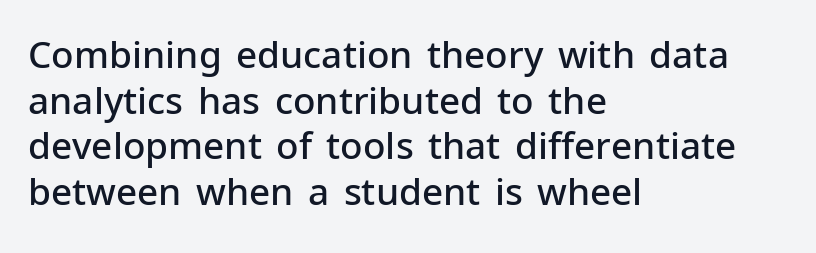
{"serif": "no", "italic": "no", "bold": "semi", "weight": "semibold", "width": "normal", "stroke_contrast": "low", "x_height": "medium", "monospaced": "no", "underline": "no", "align": "left", "line_spacing_ratio": 1.23, "letter_spacing": "normal", "letter_spacing_em": 0.0, "glyph_px": 37}
